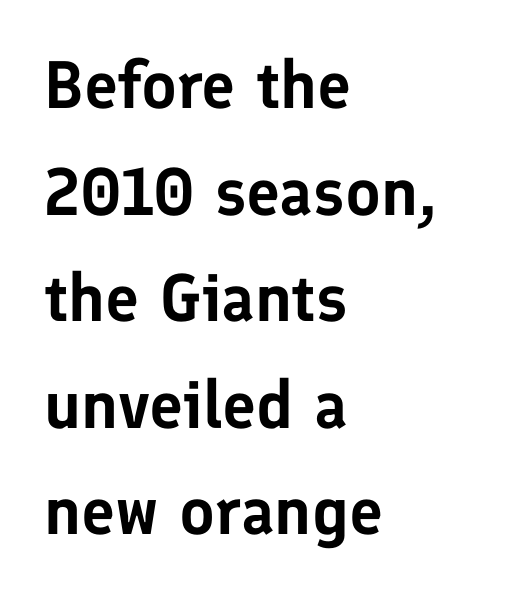
{"serif": "no", "italic": "no", "width": "normal", "stroke_contrast": "low", "x_height": "medium", "monospaced": "no", "underline": "no", "align": "left", "line_spacing": "normal", "line_spacing_ratio": 1.59, "letter_spacing": "normal", "letter_spacing_em": 0.0, "glyph_px": 67}
